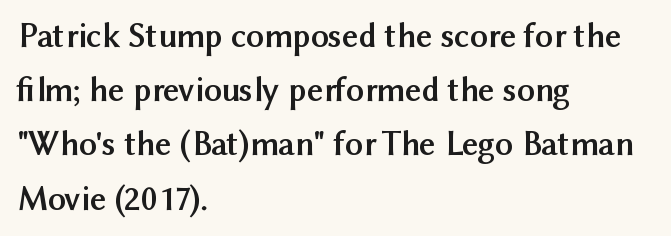
{"serif": "no", "italic": "no", "bold": "yes", "weight": "semibold", "width": "normal", "stroke_contrast": "medium", "x_height": "medium", "monospaced": "no", "underline": "no", "align": "left", "line_spacing": "normal", "line_spacing_ratio": 1.55, "letter_spacing": "normal", "letter_spacing_em": 0.0, "glyph_px": 35}
